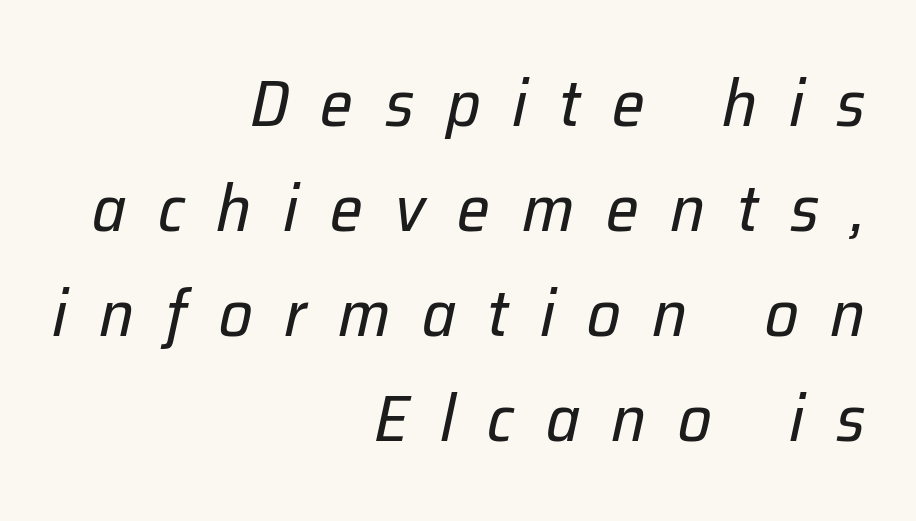
Q: Is the text bold? A: No.
Q: Is the text italic (slanted)? A: Yes, it leans right by about 12 degrees.
Q: Is the text underlined? A: No.
Q: How is the paragraph aligned? A: Right-aligned.
Q: Is the spacing between letters normal or unusually wide? A: Unusually wide.
Q: Is the spacing between lines tight, normal or loose? A: Normal.
Q: Width (condensed, normal, or wide)? A: Normal.
Q: Stroke contrast? A: Low.
Q: x-height? A: Medium.
Q: Monospaced? A: No.
